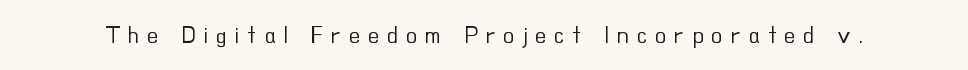
The image shows 23 px text type, upright; set unusually wide letter spacing (+0.34 em), not underlined.
